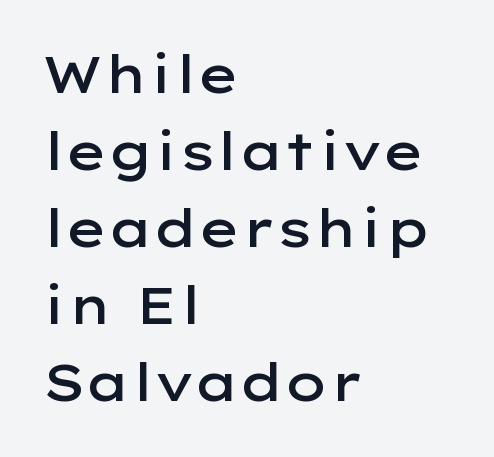
Think of a printed novel: that variable character pitch is what you see here. Nobody touched the tracking dial on this one. Compared with typical paragraphs, the rows here are spaced about the same. Semibold letterforms, between regular and bold. In terms of letterform style, serifs are entirely absent.
